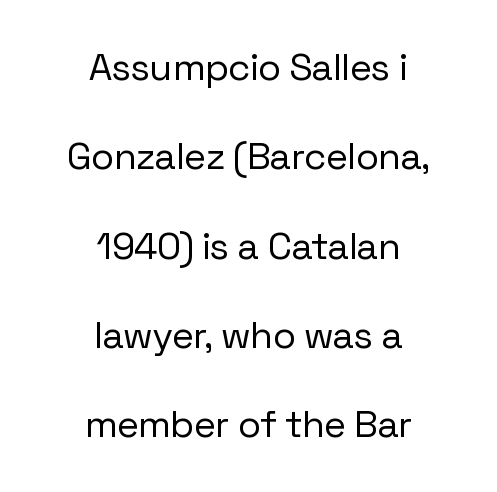
Q: Is the text bold? A: No.
Q: Is the text italic (slanted)? A: No, it is upright.
Q: Is the typeface a serif or a sans-serif typeface? A: Sans-serif.
Q: Is the text underlined? A: No.
Q: How is the paragraph aligned? A: Centered.
Q: Is the spacing between letters normal or unusually wide? A: Normal.
Q: Is the spacing between lines tight, normal or loose? A: Loose.
Q: Width (condensed, normal, or wide)? A: Normal.
Q: Stroke contrast? A: Low.
Q: x-height? A: Medium.
Q: Monospaced? A: No.
